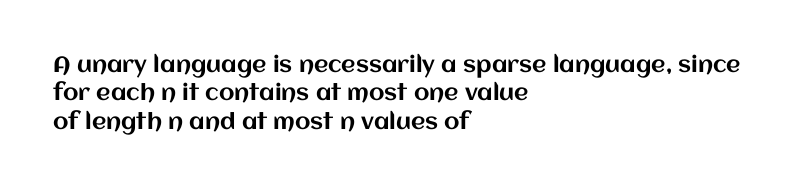
Q: Is the text italic (slanted)? A: No, it is upright.
Q: Is the text underlined? A: No.
Q: How is the paragraph aligned? A: Left-aligned.
Q: Is the spacing between letters normal or unusually wide? A: Normal.
Q: Is the spacing between lines tight, normal or loose? A: Normal.
